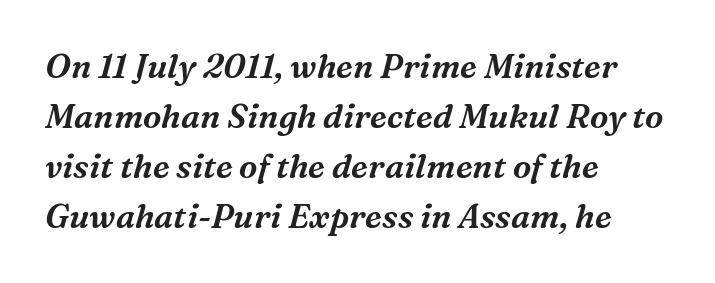
Q: Is the text italic (slanted)? A: Yes, it leans right by about 16 degrees.
Q: Is the typeface a serif or a sans-serif typeface? A: Serif.
Q: Is the text underlined? A: No.
Q: How is the paragraph aligned? A: Left-aligned.
Q: Is the spacing between letters normal or unusually wide? A: Normal.
Q: Is the spacing between lines tight, normal or loose? A: Normal.
Q: Width (condensed, normal, or wide)? A: Normal.
Q: Stroke contrast? A: Medium.
Q: x-height? A: Medium.
Q: Monospaced? A: No.
